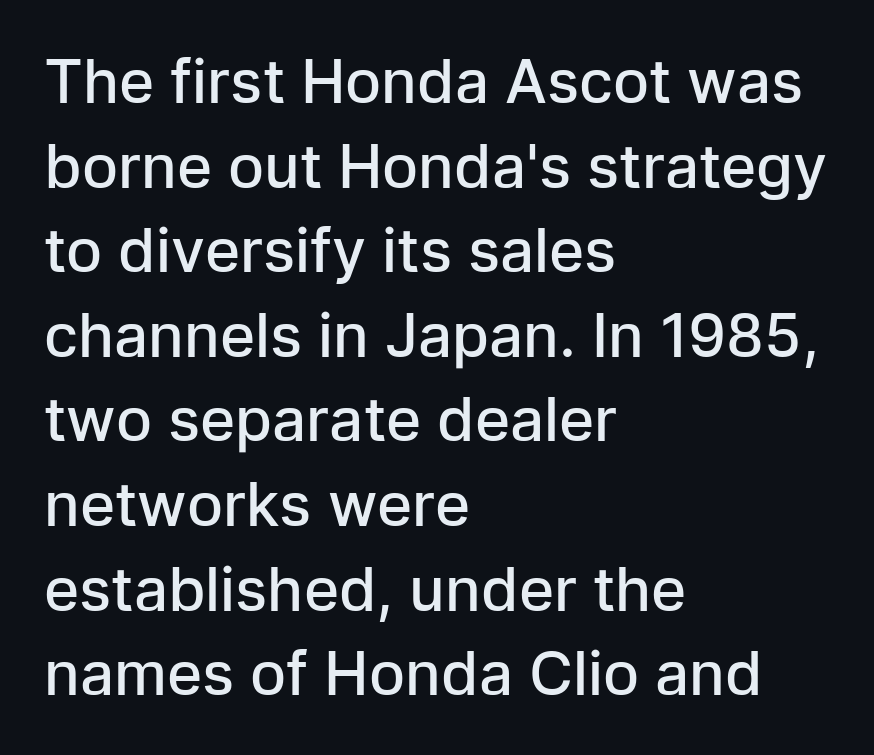
{"serif": "no", "italic": "no", "bold": "semi", "weight": "semibold", "width": "normal", "stroke_contrast": "low", "x_height": "medium", "monospaced": "no", "underline": "no", "align": "left", "line_spacing": "normal", "line_spacing_ratio": 1.41, "letter_spacing": "normal", "letter_spacing_em": 0.0, "glyph_px": 60}
